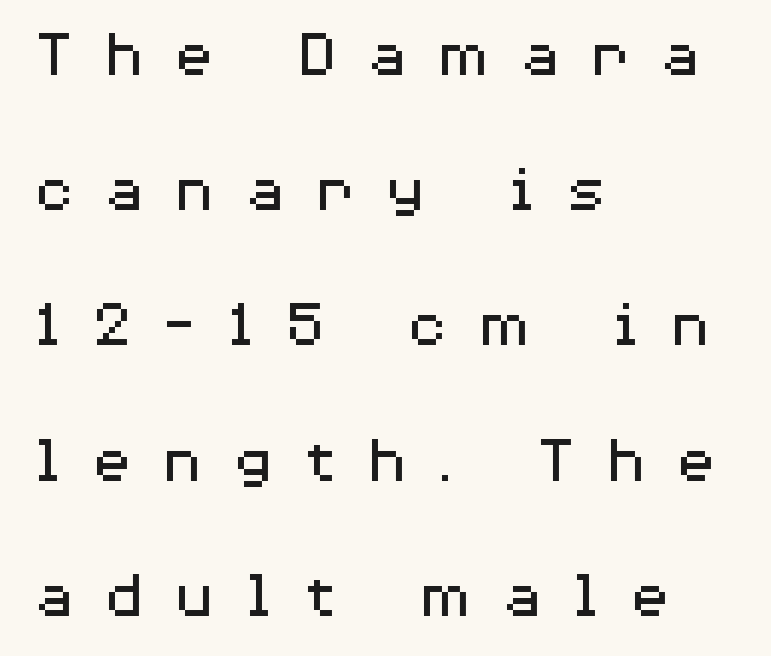
{"serif": "no", "italic": "no", "bold": "no", "weight": "regular", "width": "wide", "stroke_contrast": "medium", "x_height": "medium", "monospaced": "no", "underline": "no", "align": "left", "line_spacing": "loose", "line_spacing_ratio": 1.96, "letter_spacing": "wide", "letter_spacing_em": 0.41, "glyph_px": 69}
